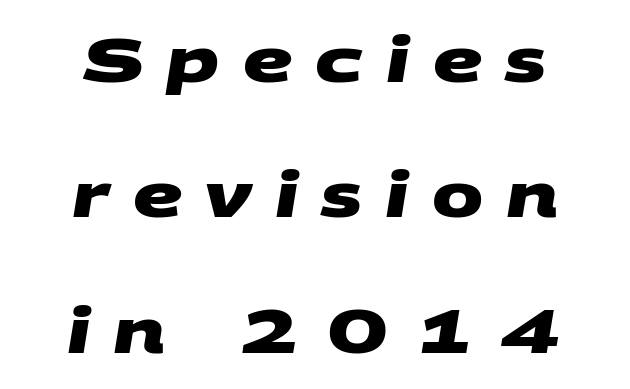
Here the designer chose a conventional face with non-uniform glyph widths. Check the space under the baseline: it is left empty. The tracking reads as deliberately expanded to a designer's eye. Short and long lines alike share a common midpoint.
